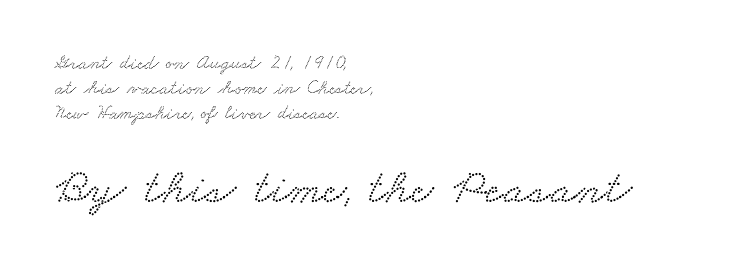
The image shows 49 px wide serif type; set left-aligned, normal line spacing (1.25x), normal letter spacing, not underlined; the second (bottom) block is 2.45x larger; low stroke contrast and a small x-height.
